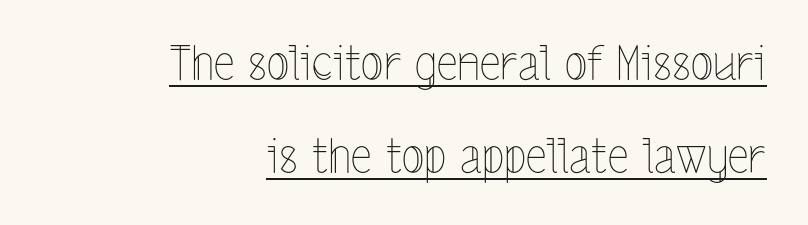
Each word holds together tightly as a unit, with standard inter-letter gaps. Leading is clearly above the norm, producing a sparse column. Proportional: the letters do not fall into vertical columns. The type sits square on the baseline with zero lean. Weight: regular or lighter. Like a heading marked for emphasis, these lines bear an underscore.
